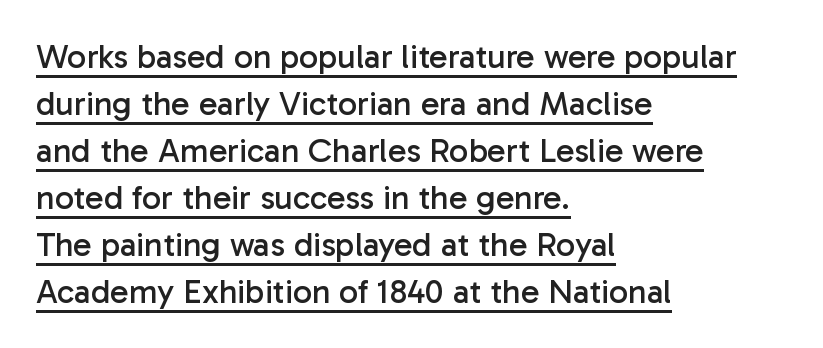
Leftover space on each line is placed entirely after the last word. The passage shown stacks its lines at a standard gap. Do the characters align in a grid? No, the font is proportional. The rendering keeps characters at their native spacing. In terms of letterform style, serifs are entirely absent.
